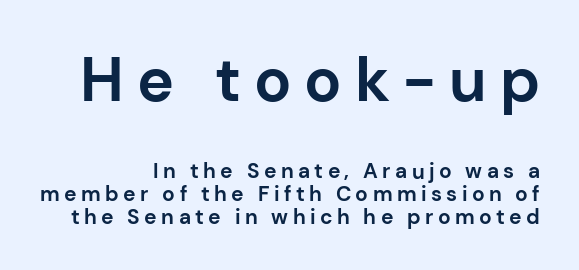
The image shows 62 px bold sans-serif type, upright; set right-aligned, tight line spacing (1.1x), unusually wide letter spacing (+0.21 em), not underlined; the first (top) block is 2.95x larger; low stroke contrast and a medium x-height.
